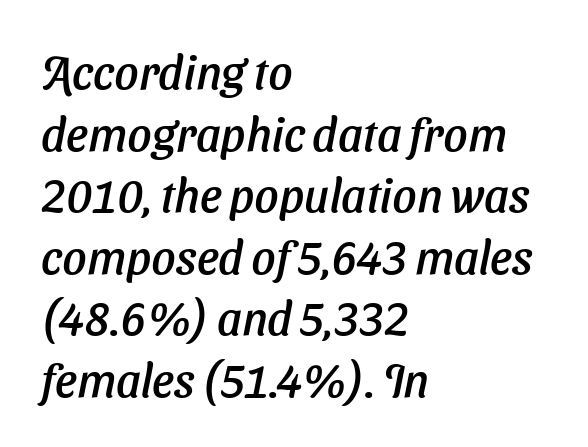
Observe the lean: these are italic letterforms. Nobody drew a line under any word here. This sample has the flowing, uneven cadence of proportional lettering. Alignment: flush left. The lines sit at an ordinary, default distance from one another. Short note: letters normally spaced.
